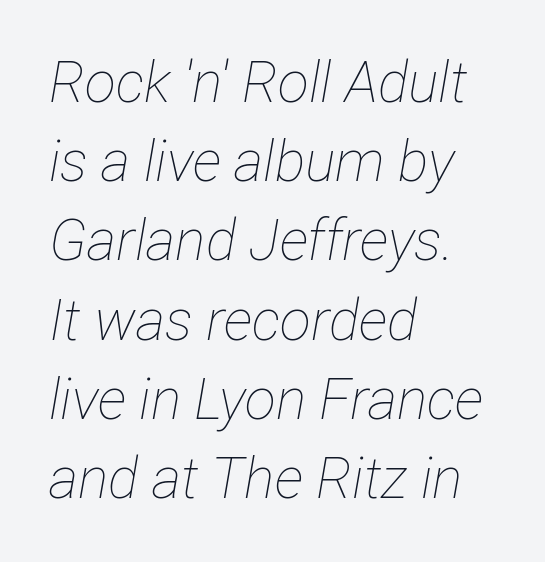
The strip under each line holds only bare page. The lines in this sample share a left origin and differ only in where they stop. The line texture is even and compact thanks to regular tracking. The face used here has a pronounced slope to its letters. Do the characters align in a grid? No, the font is proportional.
